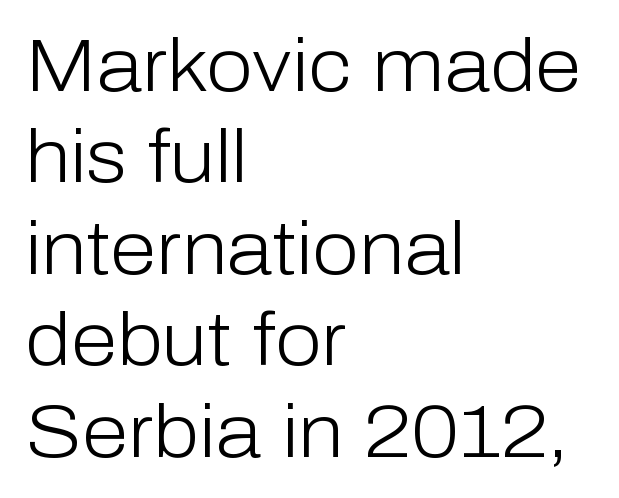
Caption: standard tracking, unaltered. Does the lettering tilt? It doesn't — this is upright. A student would call this left alignment; a typographer would say flush left, rag right. A typesetter would call this proportional, since set widths differ per character.
